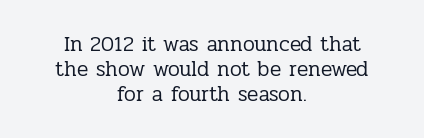
The image shows 21 px text type, upright; set centered, line spacing 1.18x, normal letter spacing, not underlined.
